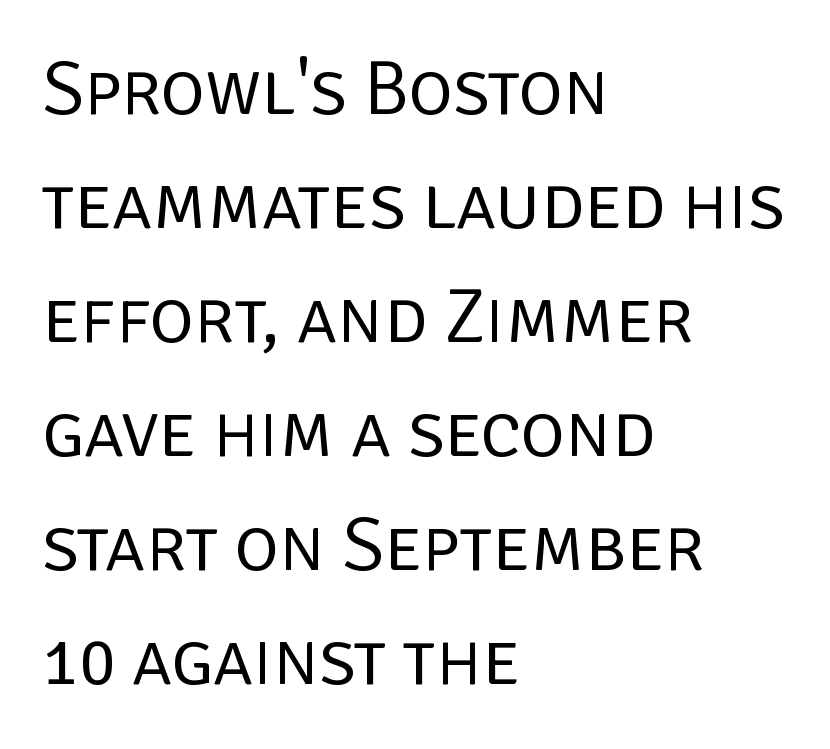
Italic: no, the glyphs are upright roman. Regarding leading, the lines here are spaced in the standard way. The passage shown is not underscored anywhere. Casual observation: everything's shoved over to the left.
